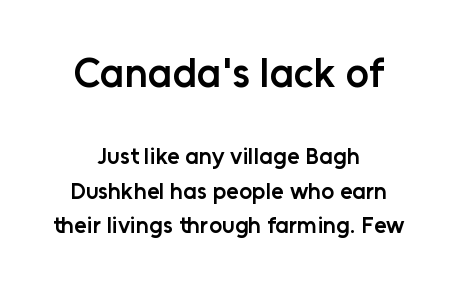
{"serif": "no", "italic": "no", "bold": "semi", "weight": "semibold", "width": "normal", "stroke_contrast": "low", "x_height": "medium", "monospaced": "no", "underline": "no", "align": "center", "line_spacing": "normal", "line_spacing_ratio": 1.5, "letter_spacing": "normal", "letter_spacing_em": 0.0, "larger_block": "first", "size_ratio": 1.78, "glyph_px": 41}
